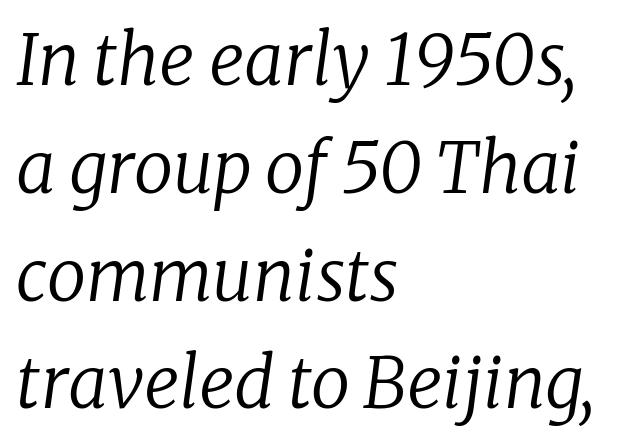
Q: Is the text bold? A: No.
Q: Is the text italic (slanted)? A: Yes, it leans right by about 8 degrees.
Q: Is the typeface a serif or a sans-serif typeface? A: Serif.
Q: Is the text underlined? A: No.
Q: How is the paragraph aligned? A: Left-aligned.
Q: Is the spacing between letters normal or unusually wide? A: Normal.
Q: Is the spacing between lines tight, normal or loose? A: Normal.
Q: Width (condensed, normal, or wide)? A: Normal.
Q: Stroke contrast? A: Low.
Q: x-height? A: Medium.
Q: Monospaced? A: No.
